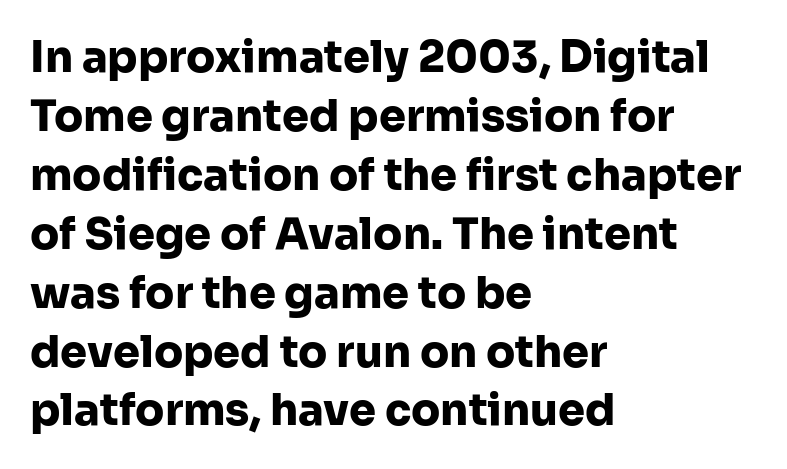
{"serif": "no", "italic": "no", "bold": "yes", "weight": "heavy", "width": "normal", "stroke_contrast": "low", "x_height": "medium", "monospaced": "no", "underline": "no", "align": "left", "line_spacing": "normal", "line_spacing_ratio": 1.37, "letter_spacing": "normal", "letter_spacing_em": 0.0, "glyph_px": 43}
